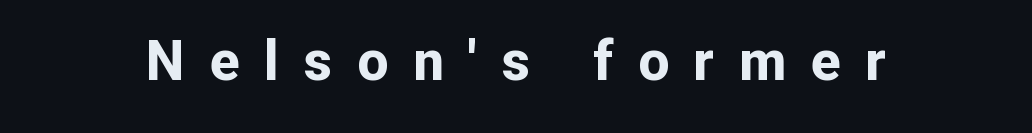
{"serif": "no", "italic": "no", "bold": "yes", "weight": "bold", "width": "normal", "stroke_contrast": "low", "x_height": "medium", "monospaced": "no", "underline": "no", "letter_spacing": "wide", "letter_spacing_em": 0.45, "glyph_px": 55}
